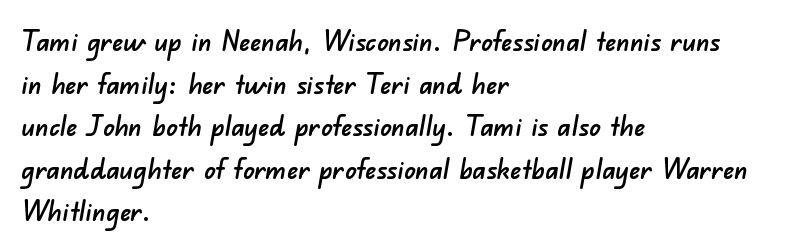
{"serif": "no", "width": "normal", "stroke_contrast": "low", "x_height": "small", "monospaced": "no", "underline": "no", "align": "left", "line_spacing": "normal", "line_spacing_ratio": 1.52, "letter_spacing": "normal", "letter_spacing_em": 0.0, "glyph_px": 28}
